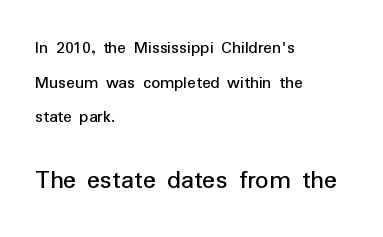
The image shows 27 px text type, upright; set left-aligned, loose line spacing (1.93x), normal letter spacing, not underlined; the second (bottom) block is 1.5x larger.
